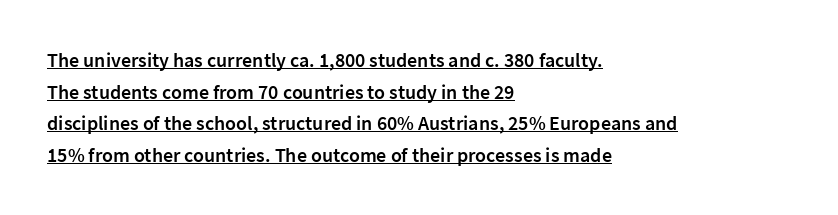
The text block is weighted toward the left margin, trailing off unevenly rightward. Stroke thickness is moderately raised; the sample reads as semibold. One glance says typical: line gaps are just what's usual. A typographer would call this underscored text. Standard letterfit; no display-style spreading of the glyphs. Style check: upright.
